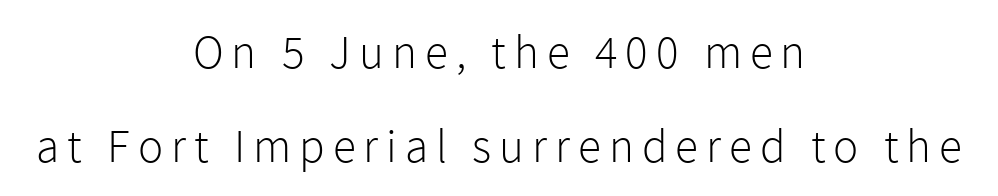
Q: Is the text bold? A: No.
Q: Is the text italic (slanted)? A: No, it is upright.
Q: Is the typeface a serif or a sans-serif typeface? A: Sans-serif.
Q: Is the text underlined? A: No.
Q: How is the paragraph aligned? A: Centered.
Q: Is the spacing between lines tight, normal or loose? A: Loose.
Q: Width (condensed, normal, or wide)? A: Normal.
Q: x-height? A: Medium.
Q: Monospaced? A: No.
